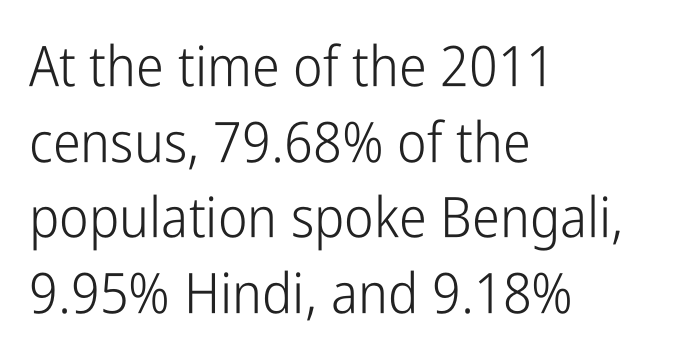
{"serif": "no", "italic": "no", "bold": "no", "weight": "light", "width": "condensed", "stroke_contrast": "low", "x_height": "medium", "monospaced": "no", "underline": "no", "align": "left", "line_spacing": "normal", "line_spacing_ratio": 1.35, "letter_spacing": "normal", "letter_spacing_em": 0.0, "glyph_px": 56}
